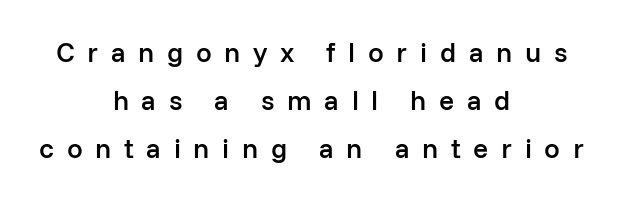
{"serif": "no", "italic": "no", "bold": "semi", "weight": "semibold", "width": "normal", "stroke_contrast": "low", "x_height": "medium", "monospaced": "no", "underline": "no", "align": "center", "line_spacing_ratio": 1.72, "letter_spacing": "wide", "letter_spacing_em": 0.45, "glyph_px": 28}
